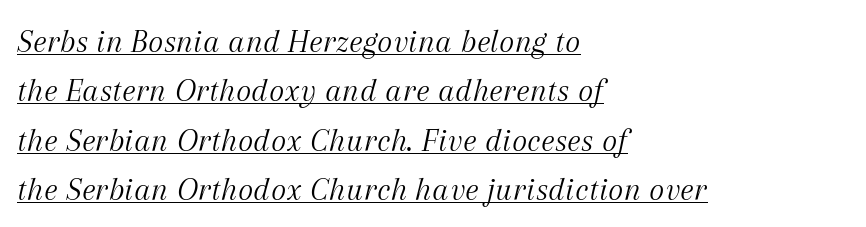
The image shows 33 px light serif type, italic (leaning right); set left-aligned, normal line spacing (1.5x), normal letter spacing, underlined; medium stroke contrast and a medium x-height.
